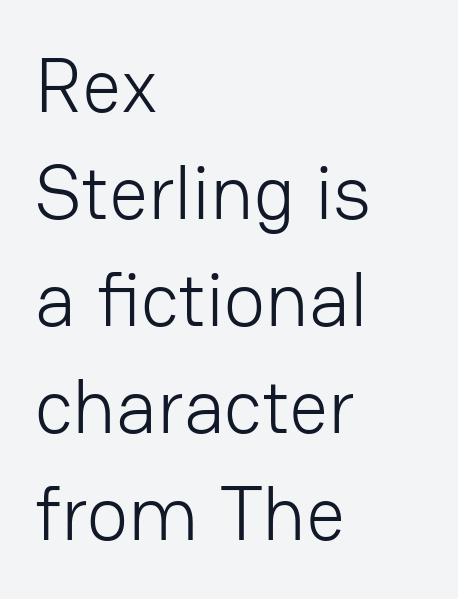
Q: Is the text bold? A: No.
Q: Is the text italic (slanted)? A: No, it is upright.
Q: Is the typeface a serif or a sans-serif typeface? A: Sans-serif.
Q: Is the text underlined? A: No.
Q: How is the paragraph aligned? A: Left-aligned.
Q: Is the spacing between letters normal or unusually wide? A: Normal.
Q: Is the spacing between lines tight, normal or loose? A: Normal.
Q: Width (condensed, normal, or wide)? A: Normal.
Q: Stroke contrast? A: Low.
Q: x-height? A: Medium.
Q: Monospaced? A: No.
